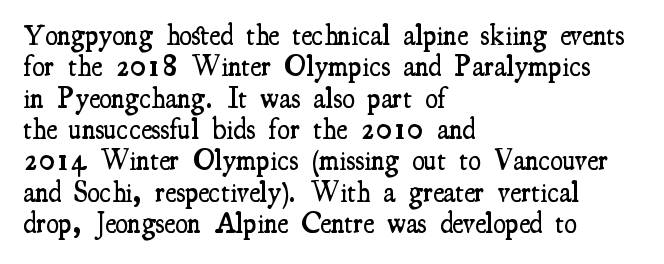
Q: Is the text bold? A: Semi-bold.
Q: Is the text italic (slanted)? A: No, it is upright.
Q: Is the typeface a serif or a sans-serif typeface? A: Serif.
Q: Is the text underlined? A: No.
Q: How is the paragraph aligned? A: Left-aligned.
Q: Is the spacing between letters normal or unusually wide? A: Normal.
Q: Is the spacing between lines tight, normal or loose? A: Tight.
Q: Width (condensed, normal, or wide)? A: Condensed.
Q: Stroke contrast? A: Medium.
Q: x-height? A: Small.
Q: Monospaced? A: No.
